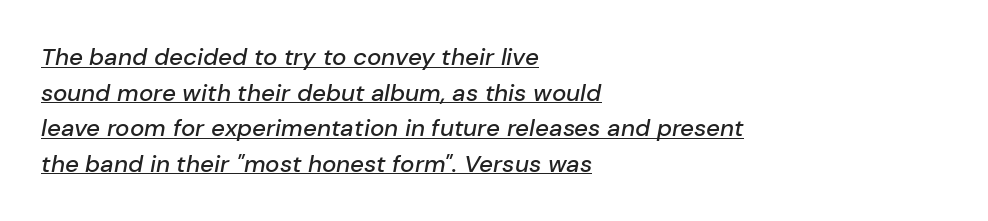
The passage shown has conventional tracking throughout. The rendering uses a moderate line-height, typical for paragraphs. In CSS terms this would be text-align: left. A typesetter would mark this as italic.
